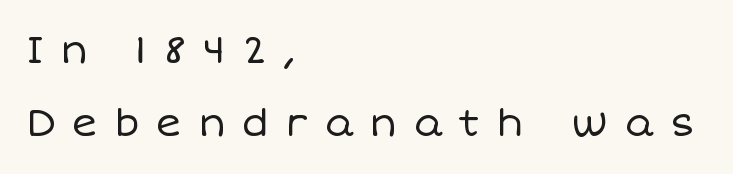
{"italic": "no", "bold": "no", "weight": "regular", "width": "normal", "stroke_contrast": "low", "x_height": "large", "monospaced": "no", "underline": "no", "align": "left", "line_spacing_ratio": 1.86, "letter_spacing": "wide", "letter_spacing_em": 0.42, "glyph_px": 39}
